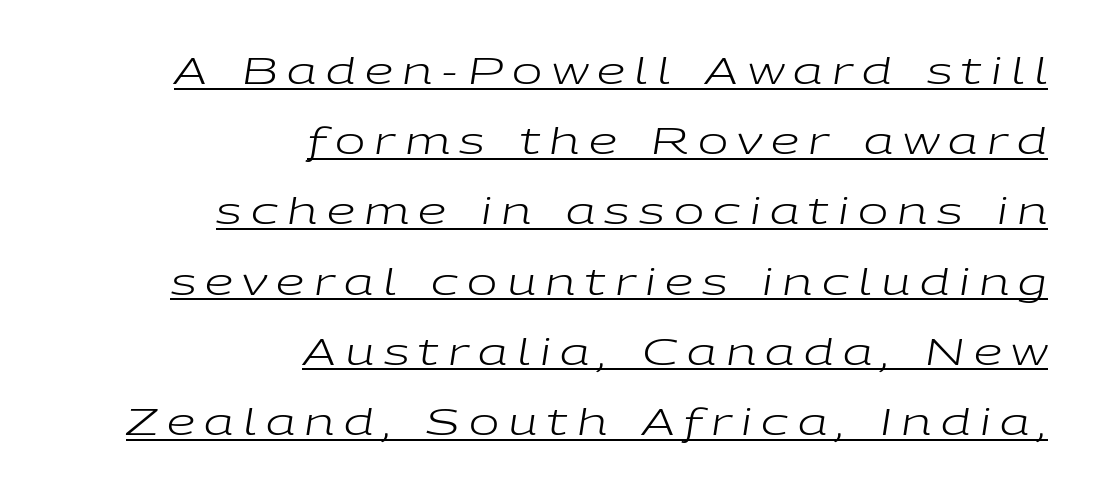
Q: Is the text bold? A: No.
Q: Is the text italic (slanted)? A: Yes, it leans right by about 9 degrees.
Q: Is the text underlined? A: Yes.
Q: How is the paragraph aligned? A: Right-aligned.
Q: Is the spacing between letters normal or unusually wide? A: Unusually wide.
Q: Is the spacing between lines tight, normal or loose? A: Loose.
Q: Width (condensed, normal, or wide)? A: Wide.
Q: Stroke contrast? A: Low.
Q: x-height? A: Medium.
Q: Monospaced? A: No.
